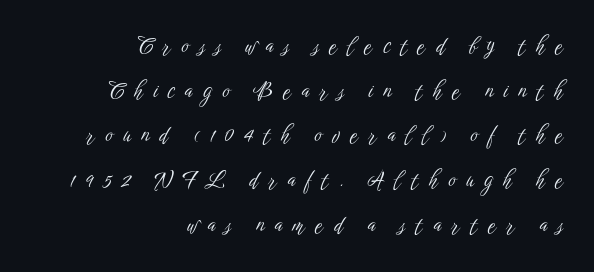
{"bold": "no", "underline": "no", "align": "right", "line_spacing": "loose", "line_spacing_ratio": 2.03, "letter_spacing": "wide", "letter_spacing_em": 0.47, "glyph_px": 22}
